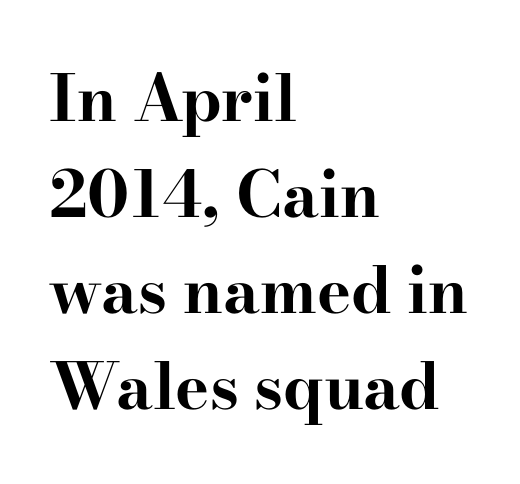
{"serif": "yes", "italic": "no", "bold": "yes", "weight": "bold", "width": "wide", "stroke_contrast": "high", "x_height": "small", "monospaced": "no", "underline": "no", "align": "left", "line_spacing": "normal", "line_spacing_ratio": 1.5, "letter_spacing": "normal", "letter_spacing_em": 0.0, "glyph_px": 64}
